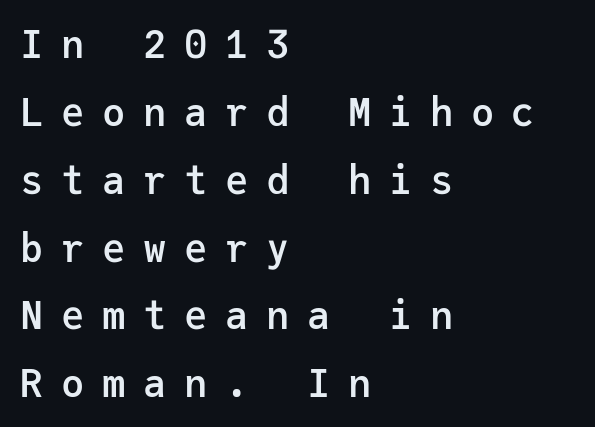
Q: Is the text bold? A: Semi-bold.
Q: Is the text italic (slanted)? A: No, it is upright.
Q: Is the typeface a serif or a sans-serif typeface? A: Sans-serif.
Q: Is the text underlined? A: No.
Q: How is the paragraph aligned? A: Left-aligned.
Q: Is the spacing between letters normal or unusually wide? A: Unusually wide.
Q: Width (condensed, normal, or wide)? A: Normal.
Q: Stroke contrast? A: Low.
Q: x-height? A: Medium.
Q: Monospaced? A: Yes.
